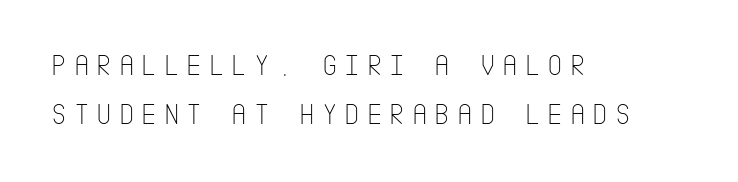
{"serif": "no", "italic": "no", "bold": "no", "weight": "thin", "width": "condensed", "stroke_contrast": "low", "x_height": "large", "underline": "no", "align": "left", "line_spacing": "normal", "line_spacing_ratio": 1.64, "letter_spacing": "wide", "letter_spacing_em": 0.23, "glyph_px": 30}
